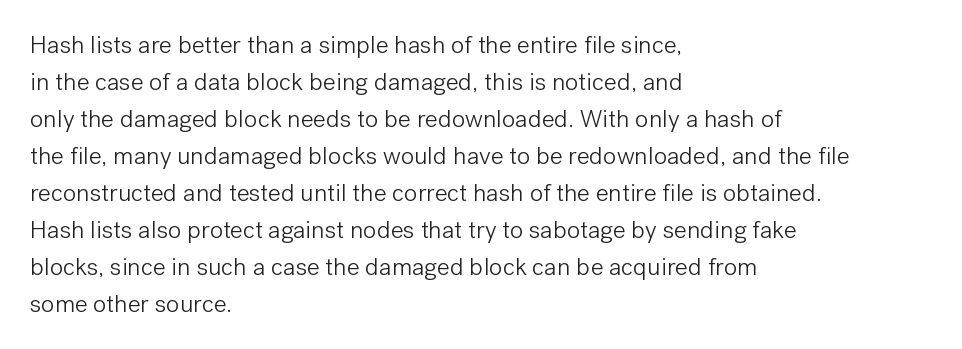
{"italic": "no", "bold": "no", "underline": "no", "align": "left", "line_spacing": "normal", "line_spacing_ratio": 1.48, "letter_spacing": "normal", "letter_spacing_em": 0.0, "glyph_px": 25}
